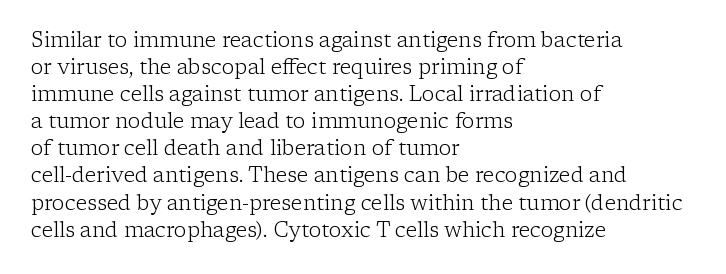
The image shows 21 px text type, upright; set left-aligned, normal line spacing (1.29x), normal letter spacing, not underlined.
